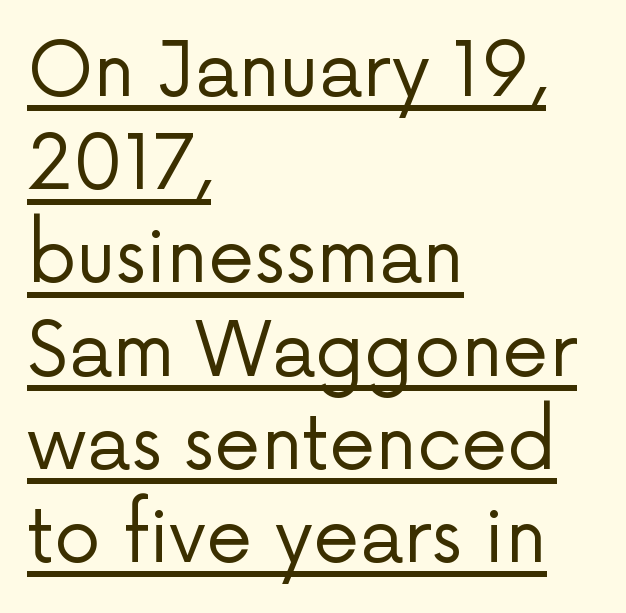
The lettering holds an erect, upright posture throughout. All the whitespace from short lines collects on the right. The sample's only ornament is a line tracing under the words. Letters have the restrained weight of plain body copy at most. No extra tracking has been applied to these lines.
